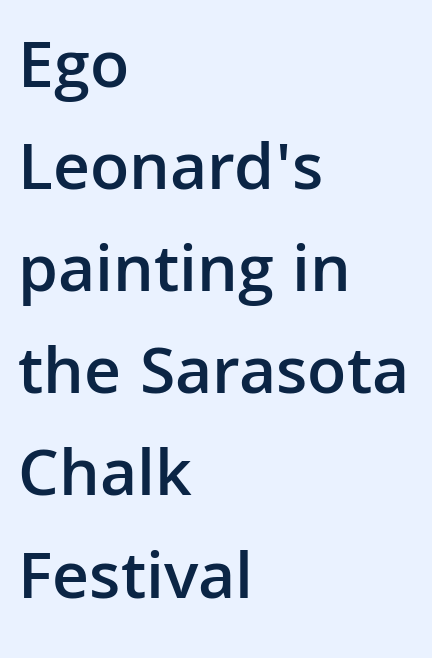
Q: Is the text bold? A: Semi-bold.
Q: Is the text italic (slanted)? A: No, it is upright.
Q: Is the typeface a serif or a sans-serif typeface? A: Sans-serif.
Q: Is the text underlined? A: No.
Q: How is the paragraph aligned? A: Left-aligned.
Q: Is the spacing between letters normal or unusually wide? A: Normal.
Q: Is the spacing between lines tight, normal or loose? A: Normal.
Q: Width (condensed, normal, or wide)? A: Normal.
Q: Stroke contrast? A: Low.
Q: x-height? A: Medium.
Q: Monospaced? A: No.
